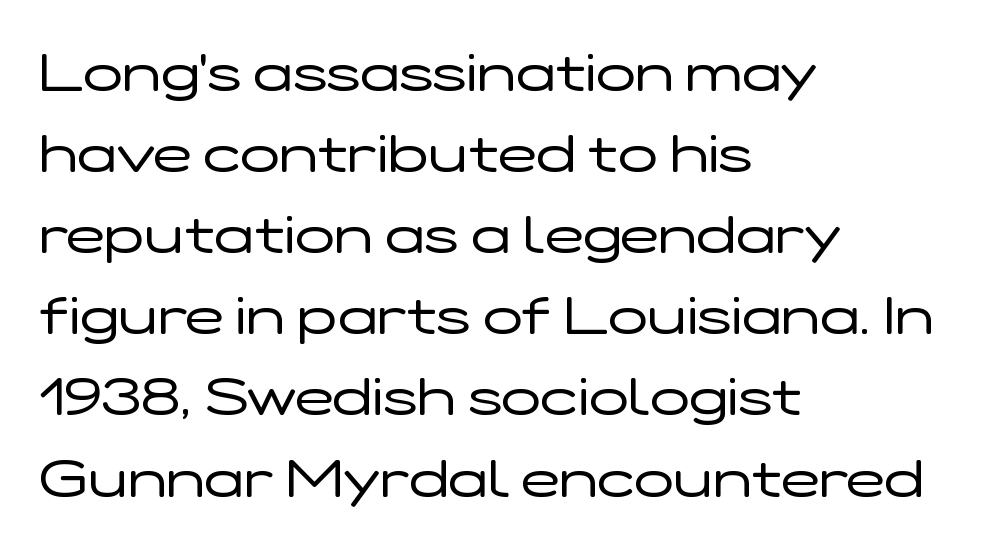
Q: Is the text bold? A: No.
Q: Is the text italic (slanted)? A: No, it is upright.
Q: Is the typeface a serif or a sans-serif typeface? A: Sans-serif.
Q: Is the text underlined? A: No.
Q: How is the paragraph aligned? A: Left-aligned.
Q: Is the spacing between letters normal or unusually wide? A: Normal.
Q: Is the spacing between lines tight, normal or loose? A: Normal.
Q: Width (condensed, normal, or wide)? A: Wide.
Q: Stroke contrast? A: Low.
Q: x-height? A: Medium.
Q: Monospaced? A: No.
